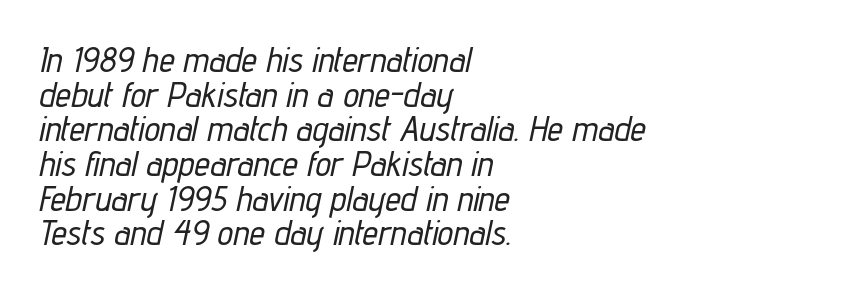
Compared with typical body copy, the letter spacing here is the same. The face used here has a pronounced slope to its letters. Each letter keeps its own natural width here, so spacing adapts to shape. The baseline area is clear.
